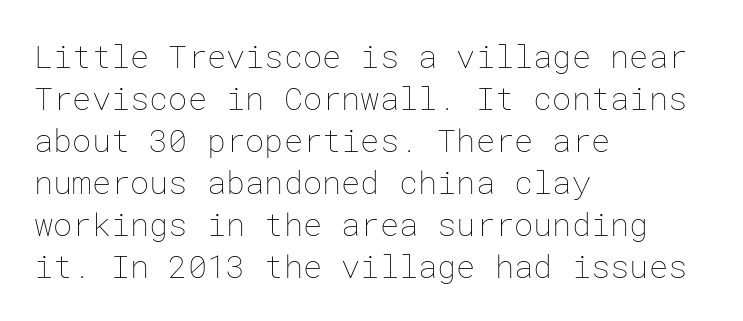
{"italic": "no", "bold": "no", "weight": "thin", "width": "normal", "stroke_contrast": "low", "x_height": "medium", "underline": "no", "align": "left", "line_spacing": "normal", "line_spacing_ratio": 1.31, "letter_spacing": "normal", "letter_spacing_em": 0.0, "glyph_px": 32}
